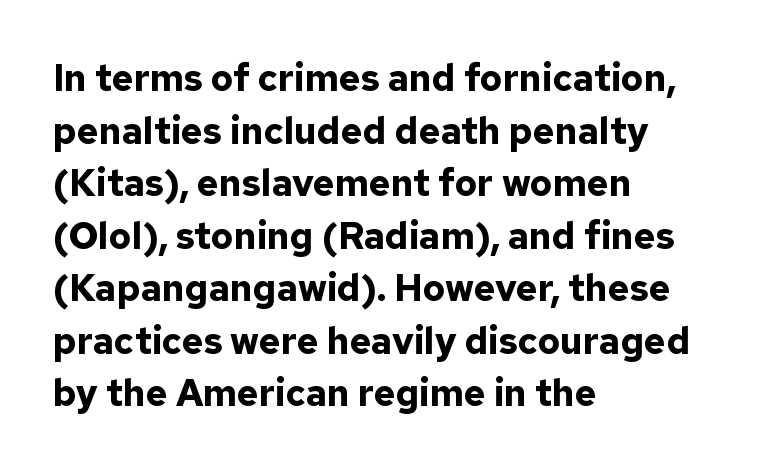
Q: Is the text bold? A: Yes.
Q: Is the text italic (slanted)? A: No, it is upright.
Q: Is the typeface a serif or a sans-serif typeface? A: Sans-serif.
Q: Is the text underlined? A: No.
Q: How is the paragraph aligned? A: Left-aligned.
Q: Is the spacing between letters normal or unusually wide? A: Normal.
Q: Is the spacing between lines tight, normal or loose? A: Normal.
Q: Width (condensed, normal, or wide)? A: Normal.
Q: Stroke contrast? A: Low.
Q: x-height? A: Medium.
Q: Monospaced? A: No.
